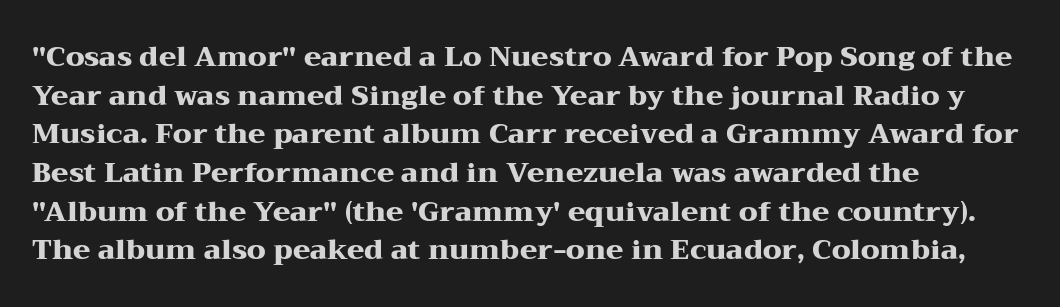
The image shows 28 px heavy, wide serif type, upright; set left-aligned, normal line spacing (1.38x), normal letter spacing, not underlined; medium stroke contrast and a medium x-height.
